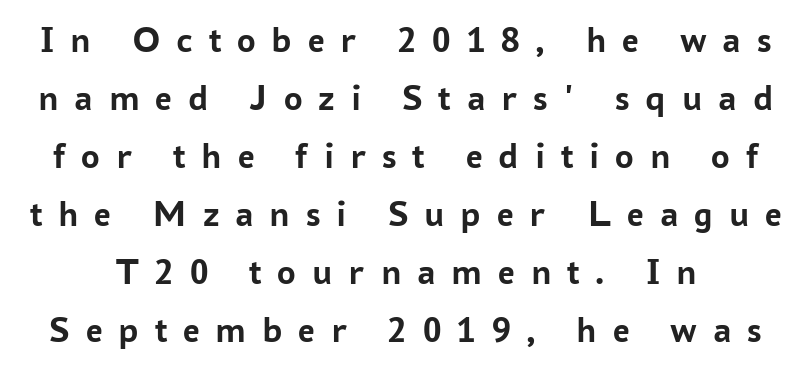
Q: Is the text bold? A: Yes.
Q: Is the text italic (slanted)? A: No, it is upright.
Q: Is the typeface a serif or a sans-serif typeface? A: Sans-serif.
Q: Is the text underlined? A: No.
Q: Is the spacing between letters normal or unusually wide? A: Unusually wide.
Q: Is the spacing between lines tight, normal or loose? A: Normal.
Q: Width (condensed, normal, or wide)? A: Normal.
Q: Stroke contrast? A: Low.
Q: x-height? A: Medium.
Q: Monospaced? A: No.
